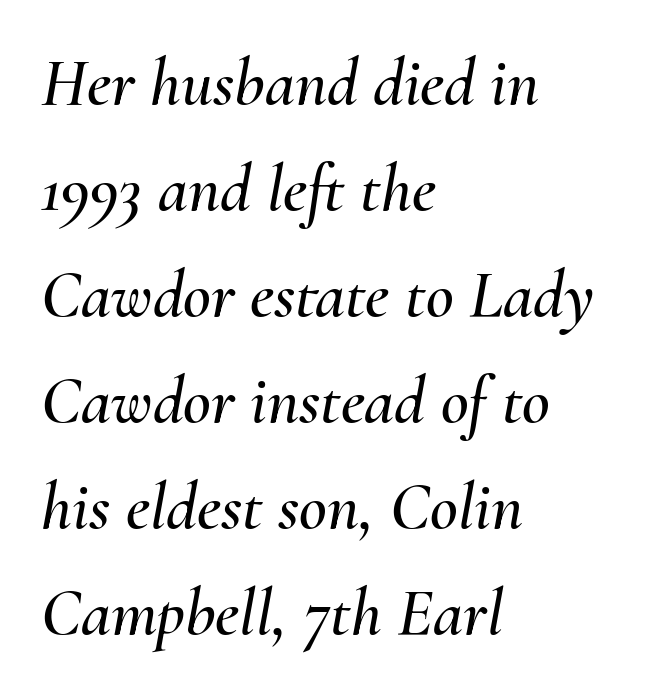
Q: Is the text italic (slanted)? A: Yes, it leans right by about 10 degrees.
Q: Is the text underlined? A: No.
Q: How is the paragraph aligned? A: Left-aligned.
Q: Is the spacing between letters normal or unusually wide? A: Normal.
Q: Is the spacing between lines tight, normal or loose? A: Normal.
Q: Width (condensed, normal, or wide)? A: Normal.
Q: Stroke contrast? A: Medium.
Q: x-height? A: Small.
Q: Monospaced? A: No.
